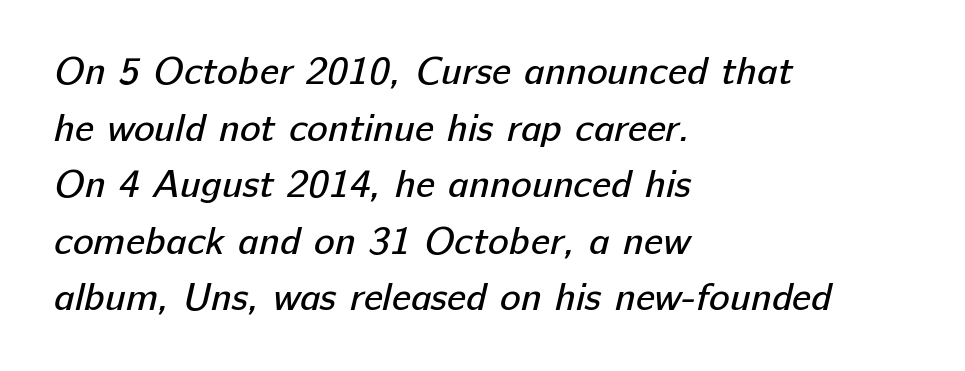
{"serif": "no", "bold": "no", "weight": "regular", "width": "normal", "stroke_contrast": "low", "x_height": "medium", "monospaced": "no", "underline": "no", "align": "left", "line_spacing": "normal", "line_spacing_ratio": 1.45, "letter_spacing": "normal", "letter_spacing_em": 0.0, "glyph_px": 39}
